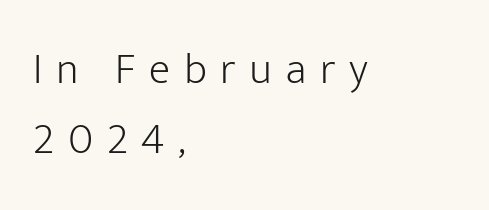
{"serif": "no", "italic": "no", "bold": "no", "weight": "light", "width": "normal", "stroke_contrast": "low", "x_height": "medium", "monospaced": "no", "underline": "no", "align": "left", "line_spacing": "normal", "line_spacing_ratio": 1.59, "letter_spacing": "wide", "letter_spacing_em": 0.31, "glyph_px": 44}
